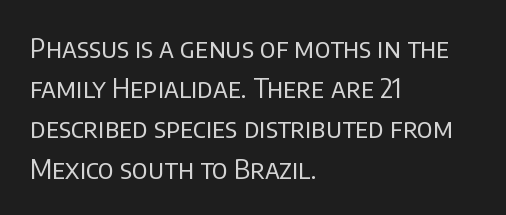
The image shows 27 px text type, upright; set left-aligned, normal line spacing (1.49x), normal letter spacing, not underlined.
